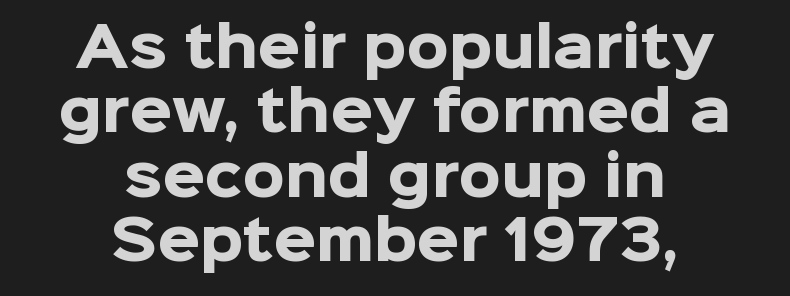
Q: Is the text bold? A: Yes.
Q: Is the text italic (slanted)? A: No, it is upright.
Q: Is the typeface a serif or a sans-serif typeface? A: Sans-serif.
Q: Is the text underlined? A: No.
Q: How is the paragraph aligned? A: Centered.
Q: Is the spacing between letters normal or unusually wide? A: Normal.
Q: Width (condensed, normal, or wide)? A: Normal.
Q: Stroke contrast? A: Low.
Q: x-height? A: Medium.
Q: Monospaced? A: No.
